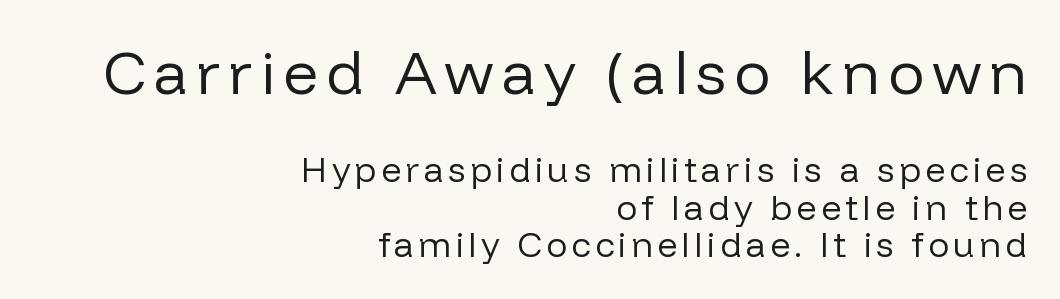
Q: Is the text bold? A: No.
Q: Is the text italic (slanted)? A: No, it is upright.
Q: Is the typeface a serif or a sans-serif typeface? A: Sans-serif.
Q: Is the text underlined? A: No.
Q: How is the paragraph aligned? A: Right-aligned.
Q: Is the spacing between lines tight, normal or loose? A: Tight.
Q: Which block of text is set in a larger size, the first (top) or the second (bottom)? A: The first (top) one.
Q: Width (condensed, normal, or wide)? A: Normal.
Q: Stroke contrast? A: Low.
Q: x-height? A: Medium.
Q: Monospaced? A: No.
